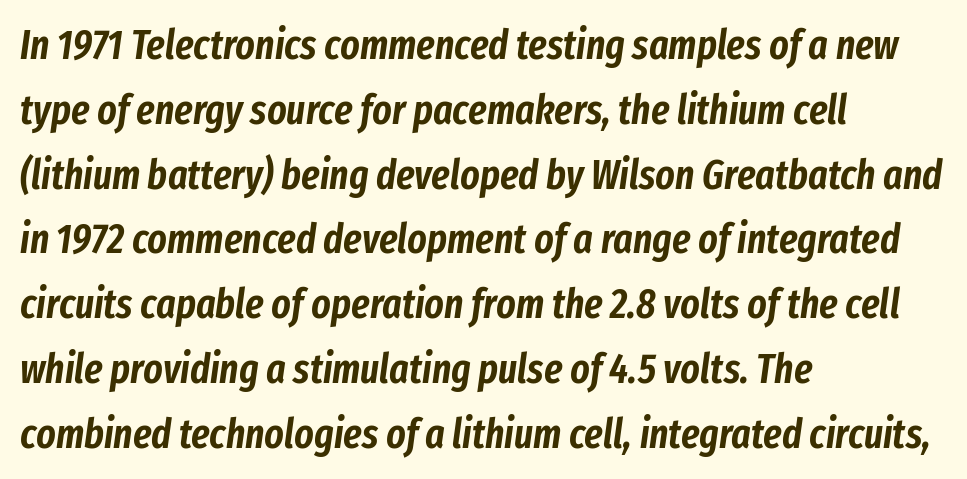
How are the letters spaced? Ordinarily, with no added tracking. A typesetter would call this proportional, since set widths differ per character. These lines sit exactly where default settings would place them. No word sits above an underline. The axis of the letterforms is tilted away from vertical. Which margin do the lines hug? The left one — the right edge is uneven.
